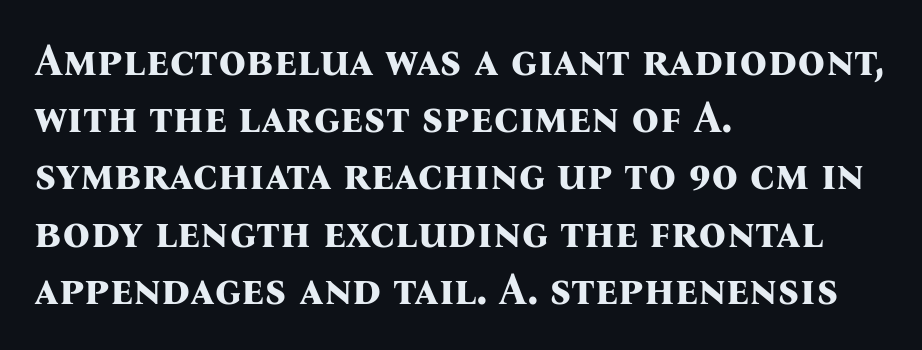
Q: Is the text bold? A: Yes.
Q: Is the text italic (slanted)? A: No, it is upright.
Q: Is the typeface a serif or a sans-serif typeface? A: Serif.
Q: Is the text underlined? A: No.
Q: How is the paragraph aligned? A: Left-aligned.
Q: Is the spacing between letters normal or unusually wide? A: Normal.
Q: Is the spacing between lines tight, normal or loose? A: Normal.
Q: Width (condensed, normal, or wide)? A: Normal.
Q: Stroke contrast? A: Medium.
Q: x-height? A: Medium.
Q: Monospaced? A: No.
